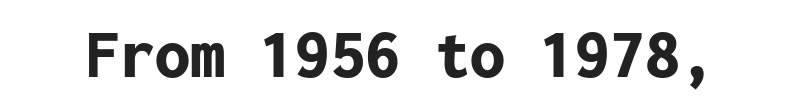
{"serif": "no", "italic": "no", "bold": "yes", "weight": "bold", "width": "normal", "stroke_contrast": "low", "x_height": "medium", "monospaced": "yes", "underline": "no", "letter_spacing": "normal", "letter_spacing_em": 0.0, "glyph_px": 70}
